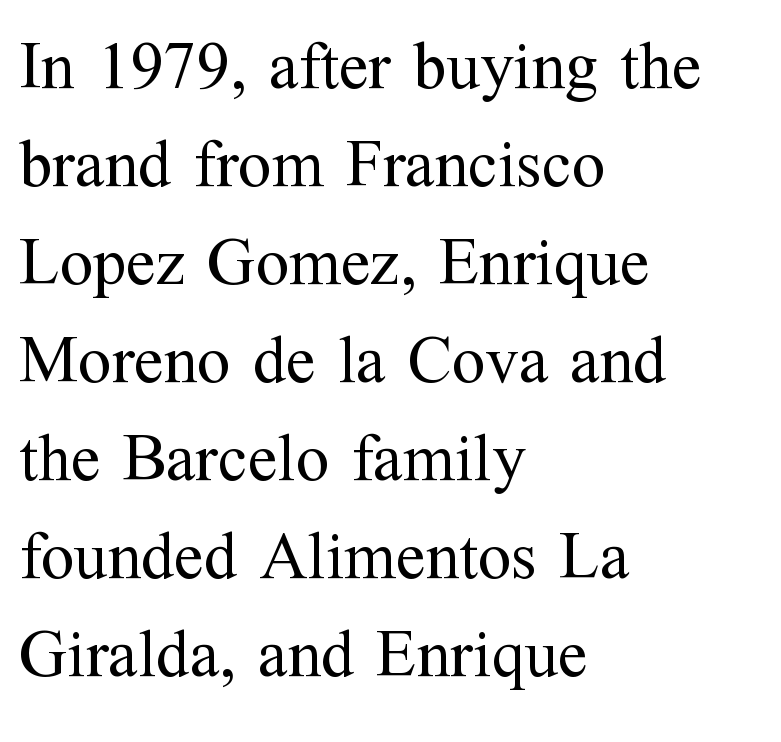
The image shows 68 px regular-weight serif type, upright; set left-aligned, normal line spacing (1.44x), normal letter spacing, not underlined; medium stroke contrast and a medium x-height.
